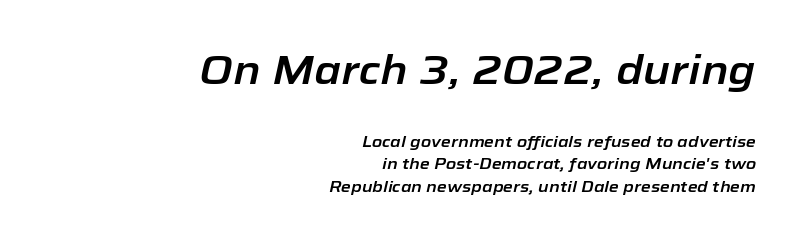
Q: Is the text italic (slanted)? A: Yes, it leans right by about 12 degrees.
Q: Is the text underlined? A: No.
Q: How is the paragraph aligned? A: Right-aligned.
Q: Is the spacing between letters normal or unusually wide? A: Normal.
Q: Is the spacing between lines tight, normal or loose? A: Normal.
Q: Which block of text is set in a larger size, the first (top) or the second (bottom)? A: The first (top) one.
Q: Width (condensed, normal, or wide)? A: Normal.
Q: Stroke contrast? A: Low.
Q: x-height? A: Medium.
Q: Monospaced? A: No.
